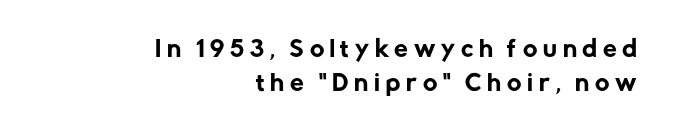
How are the letters spaced? Widely, with obvious added tracking. Does the lettering tilt? It doesn't — this is upright. Notice how the passage keeps a crisp vertical edge on the right only. Evenly set lines give the paragraph a standard silhouette.
